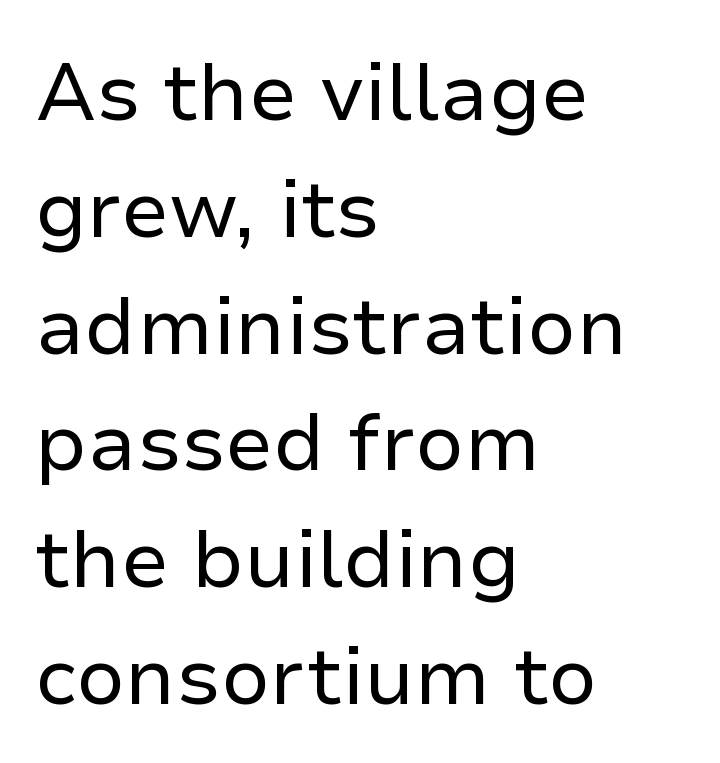
Proportional: the letters do not fall into vertical columns. Inter-character spacing is left at the font's built-in metrics. Ink coverage per letter is moderate at most. The passage shown is not underscored anywhere. Nothing sits at the stroke ends, so this counts as sans-serif.
